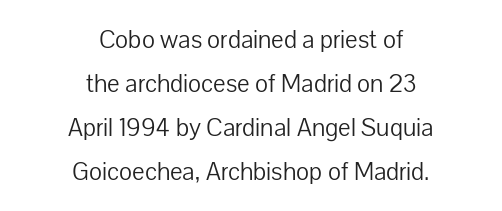
Descenders are the only things crossing below the line. A typesetter would mark this as roman, not italic. Compared with a flush-left layout, this one balances lines on the center instead. Students, note that the glyphs here touch the page at normal intervals. The font sits on the lighter half of the weight spectrum, regular included.
